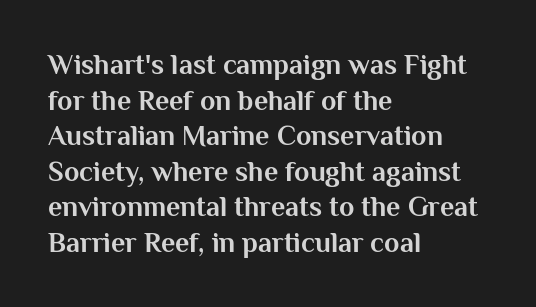
{"serif": "no", "italic": "no", "bold": "yes", "weight": "bold", "width": "normal", "stroke_contrast": "medium", "x_height": "medium", "monospaced": "no", "underline": "no", "align": "left", "line_spacing": "normal", "line_spacing_ratio": 1.27, "letter_spacing": "normal", "letter_spacing_em": 0.0, "glyph_px": 28}
